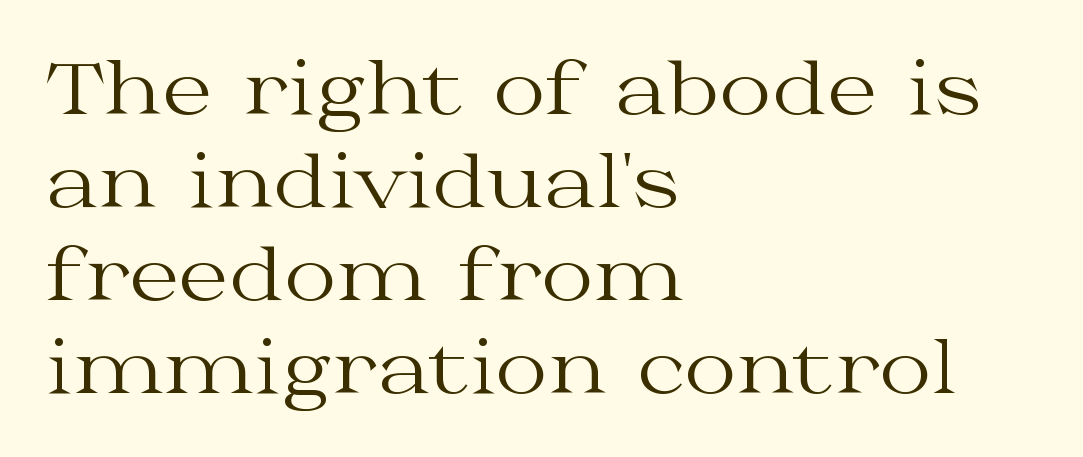
On a weight scale, this lands at 450 or below. The horizontal fit of the characters is conventional and even. The space beneath each line is pristine and unruled. Yep, those are serifs on the letters.
